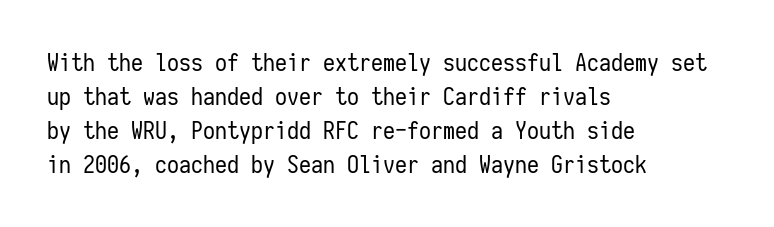
Q: Is the text bold? A: No.
Q: Is the text italic (slanted)? A: No, it is upright.
Q: Is the text underlined? A: No.
Q: How is the paragraph aligned? A: Left-aligned.
Q: Is the spacing between letters normal or unusually wide? A: Normal.
Q: Is the spacing between lines tight, normal or loose? A: Normal.
